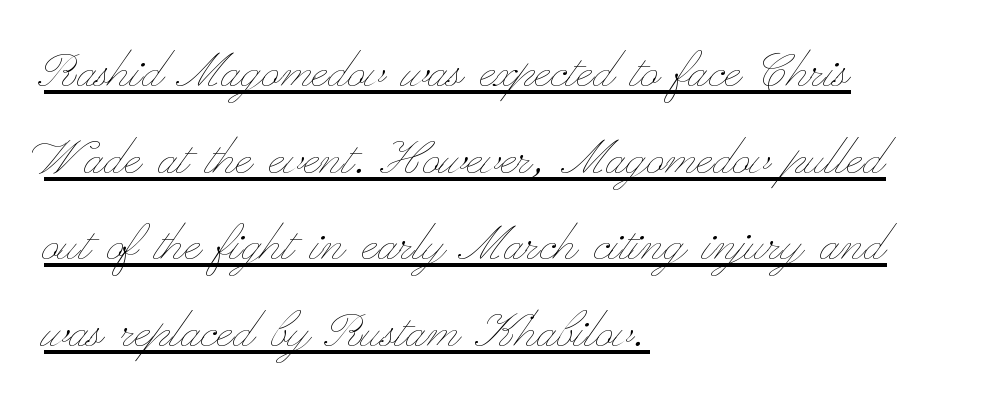
Reading down the block, your eye returns to a fixed left position each line. The face used here is rendered with its standard letterfit. Does a line run under the words? Yes, clearly. Each stroke keeps to a modest, everyday thickness or less. These lines are rendered in a variable-pitch font. The rows are spaced the way most documents space them.
